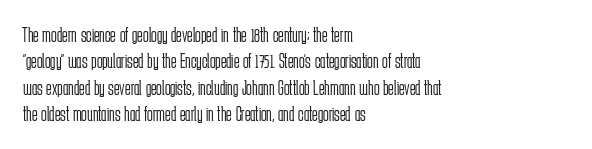
{"italic": "no", "bold": "no", "underline": "no", "align": "left", "line_spacing": "normal", "line_spacing_ratio": 1.26, "letter_spacing": "normal", "letter_spacing_em": 0.0, "glyph_px": 21}
